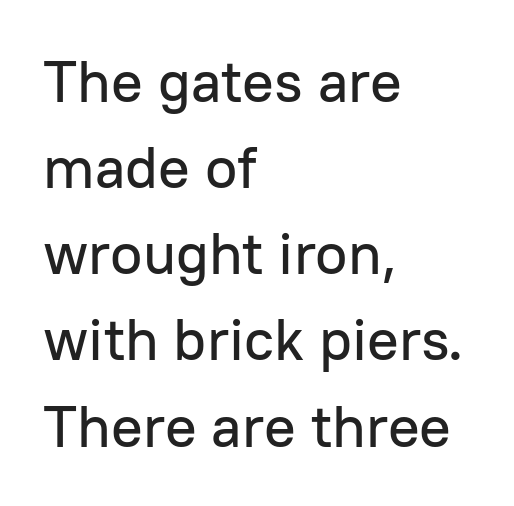
{"serif": "no", "italic": "no", "width": "normal", "stroke_contrast": "low", "x_height": "medium", "monospaced": "no", "underline": "no", "align": "left", "line_spacing": "normal", "line_spacing_ratio": 1.46, "letter_spacing": "normal", "letter_spacing_em": 0.0, "glyph_px": 59}
